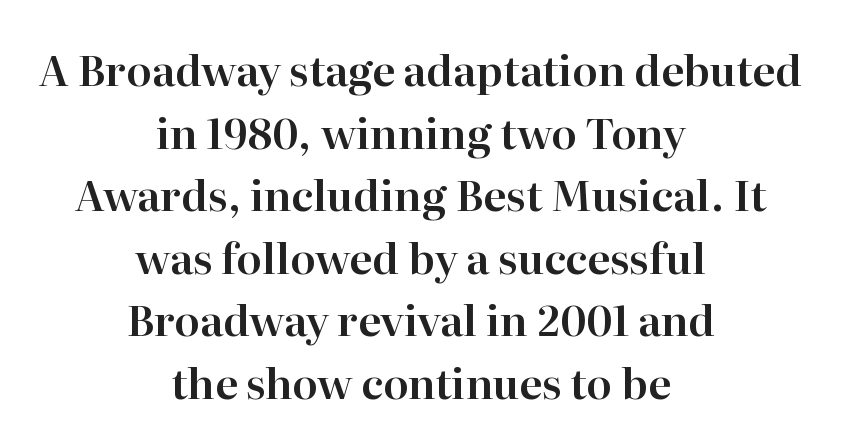
Each letter's strokes conclude with small projecting serifs. In CSS terms this would be text-align: center. Any mark beneath the type? The region is blank. Does the lettering tilt? It doesn't — this is upright.
